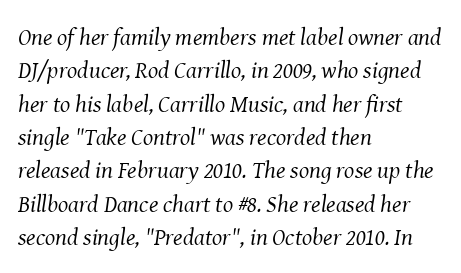
Q: Is the text bold? A: No.
Q: Is the text italic (slanted)? A: Yes, it leans right by about 8 degrees.
Q: Is the text underlined? A: No.
Q: How is the paragraph aligned? A: Left-aligned.
Q: Is the spacing between letters normal or unusually wide? A: Normal.
Q: Is the spacing between lines tight, normal or loose? A: Normal.
